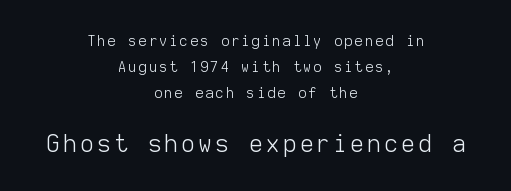
{"italic": "no", "bold": "no", "underline": "no", "align": "center", "line_spacing_ratio": 1.86, "larger_block": "second", "size_ratio": 1.64, "glyph_px": 23}
